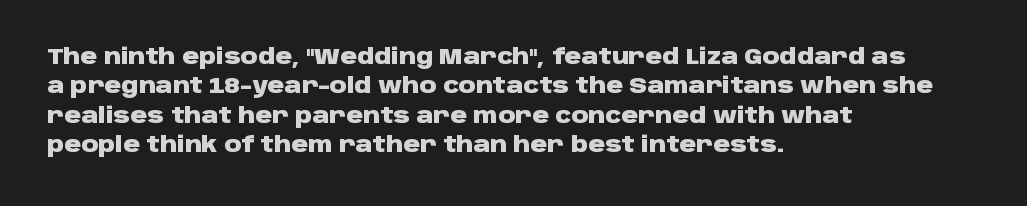
Posture: upright roman. Underlining? Definitely not there. Each line starts at the same left margin while the right side varies. Stroke thickness is high; the sample reads as a true bold. The block of text has a typical density, with ordinary space between rows.
